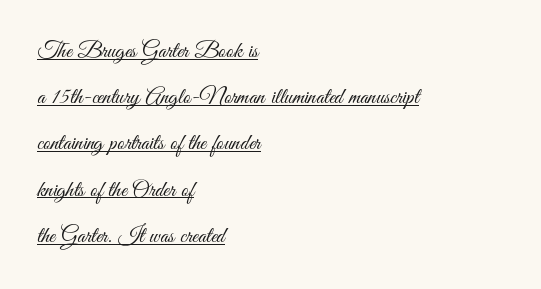
{"bold": "no", "underline": "yes", "align": "left", "line_spacing": "loose", "line_spacing_ratio": 2.01, "letter_spacing": "normal", "letter_spacing_em": 0.0, "glyph_px": 23}
